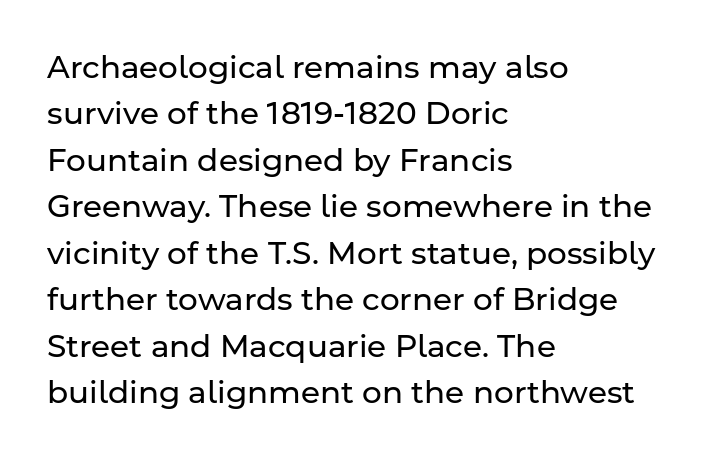
The image shows 31 px regular-weight sans-serif type, upright; set left-aligned, normal line spacing (1.5x), normal letter spacing, not underlined; low stroke contrast and a medium x-height.
